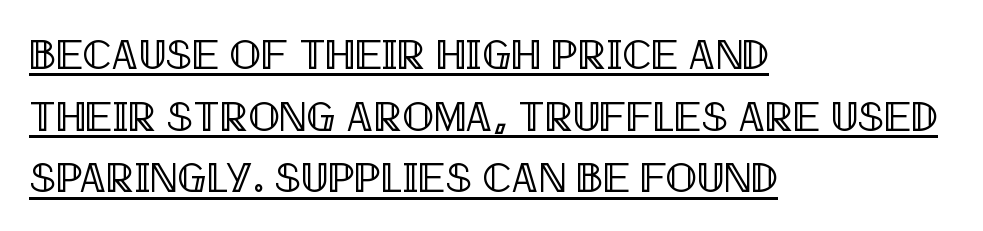
The image shows 42 px condensed type, upright; set left-aligned, normal line spacing (1.47x), normal letter spacing, underlined; a large x-height.
